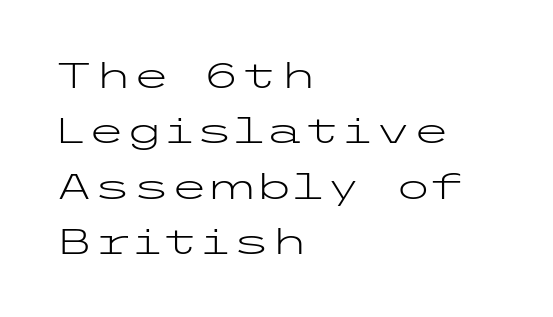
Q: Is the text bold? A: No.
Q: Is the text italic (slanted)? A: No, it is upright.
Q: Is the typeface a serif or a sans-serif typeface? A: Sans-serif.
Q: Is the text underlined? A: No.
Q: How is the paragraph aligned? A: Left-aligned.
Q: Is the spacing between letters normal or unusually wide? A: Normal.
Q: Is the spacing between lines tight, normal or loose? A: Normal.
Q: Width (condensed, normal, or wide)? A: Wide.
Q: Stroke contrast? A: Low.
Q: x-height? A: Medium.
